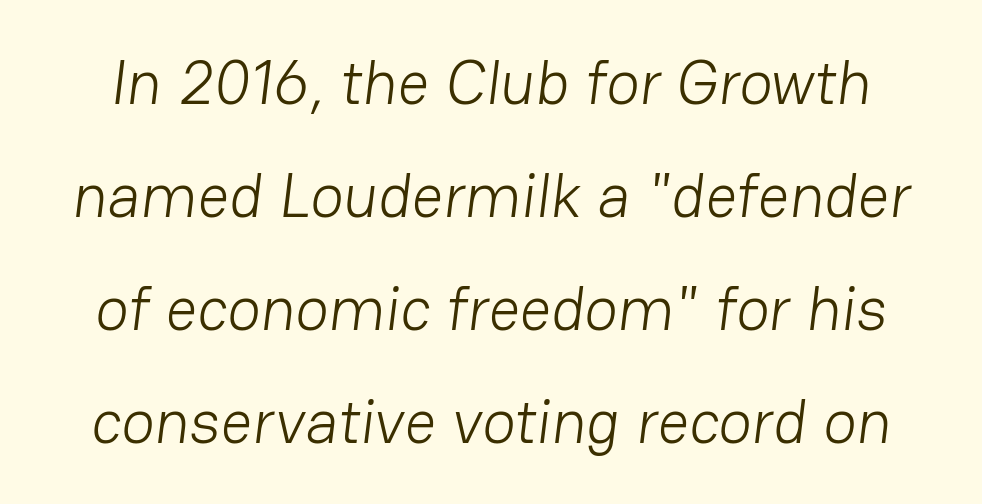
Is this a fixed-width face? No — the glyphs have proportional, varying widths. Decoration check: the copy has no underline. How are the letters spaced? Ordinarily, with no added tracking. On a weight scale, this lands at 450 or below. Serif or sans? Sans — the stroke terminals are bare.
